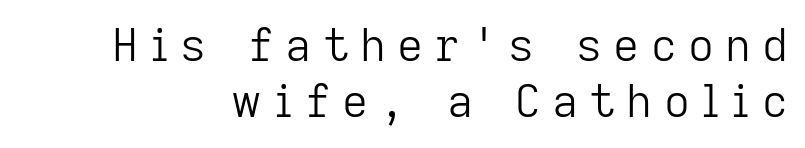
Display-style spreading of the glyphs; the letterfit is very open. Is this a fixed-width face? No — the glyphs have proportional, varying widths. Glance below the letters and you will spot only blank space. Style check: upright. Nothing heavy about these letters — not bold at all.
